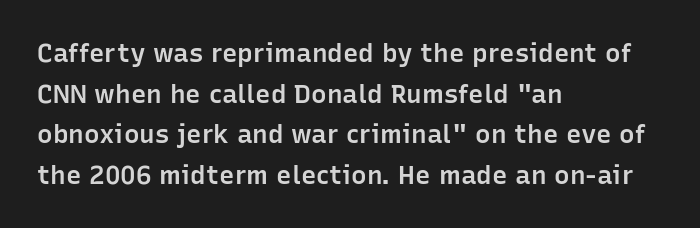
Compared with an ordinary text face, these strokes are moderately heavier — a semibold. Rendered with straight, roman letterforms. Beneath every word, the page is bare. Vertical spacing — default. What stands out about the letter spacing? Nothing — it is the standard amount.
